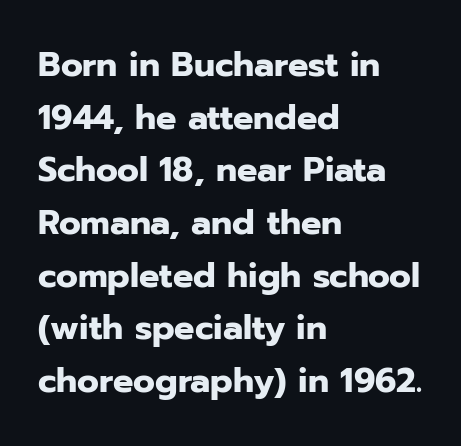
The image shows 34 px heavy sans-serif type, upright; set left-aligned, normal line spacing (1.55x), normal letter spacing, not underlined; low stroke contrast and a medium x-height.
